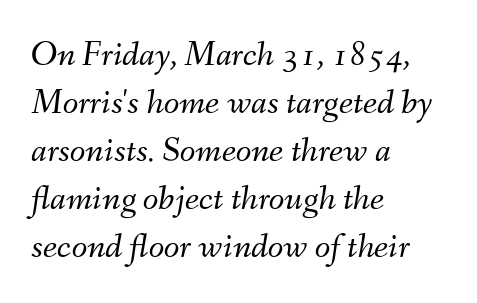
The image shows 36 px light type, italic (leaning right); set left-aligned, normal line spacing (1.33x), normal letter spacing, not underlined; medium stroke contrast and a small x-height.
